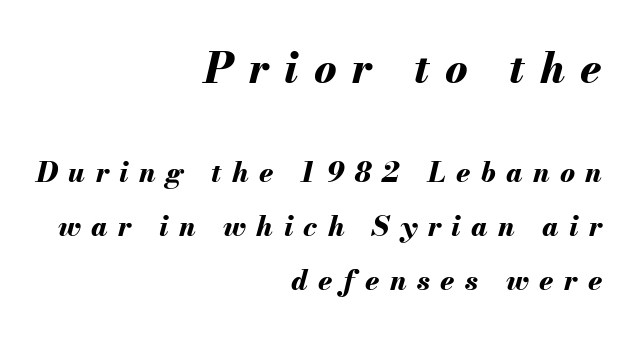
The lines are quadded right. Notice the wide empty band between every row — that's loose leading. It's the slanting kind of type. The first block has been scaled up relative to the second. Underline: absent.
